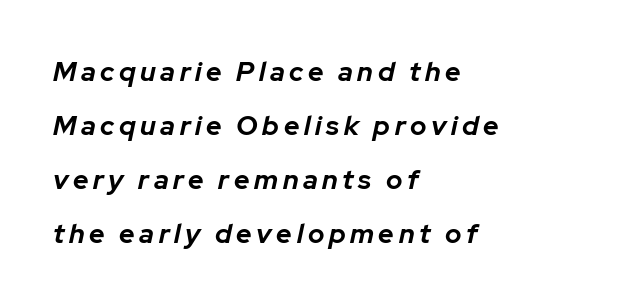
Q: Is the text bold? A: Yes.
Q: Is the text italic (slanted)? A: Yes, it leans right by about 12 degrees.
Q: Is the text underlined? A: No.
Q: How is the paragraph aligned? A: Left-aligned.
Q: Is the spacing between lines tight, normal or loose? A: Loose.
